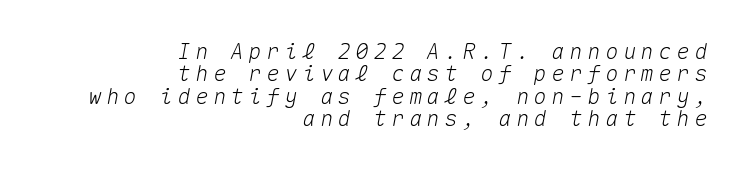
Descenders hang freely into open space. These lines are set flush right with a ragged left edge. Compared with typical paragraphs, the rows here are closer together. Looking at the ascenders, they clearly lean. What stands out about the letter spacing? Its width — letters are far apart.
